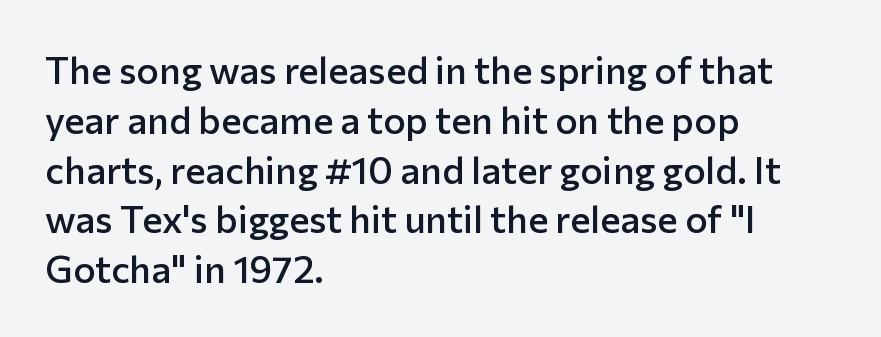
{"serif": "no", "italic": "no", "bold": "semi", "weight": "semibold", "width": "normal", "stroke_contrast": "low", "x_height": "medium", "monospaced": "no", "underline": "no", "align": "left", "line_spacing": "normal", "line_spacing_ratio": 1.31, "letter_spacing": "normal", "letter_spacing_em": 0.0, "glyph_px": 38}
